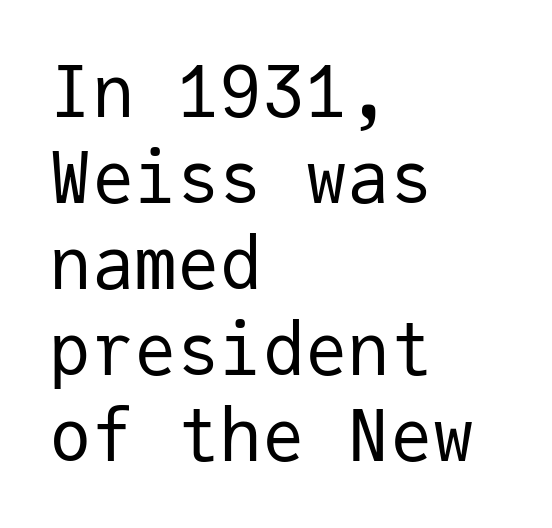
{"serif": "no", "italic": "no", "bold": "no", "weight": "regular", "width": "normal", "stroke_contrast": "low", "x_height": "medium", "monospaced": "yes", "underline": "no", "align": "left", "line_spacing_ratio": 1.21, "letter_spacing": "normal", "letter_spacing_em": 0.0, "glyph_px": 71}
